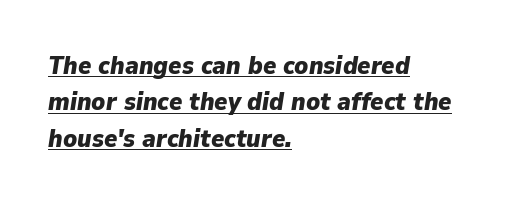
Q: Is the text bold? A: Yes.
Q: Is the text italic (slanted)? A: Yes, it leans right by about 9 degrees.
Q: Is the text underlined? A: Yes.
Q: How is the paragraph aligned? A: Left-aligned.
Q: Is the spacing between letters normal or unusually wide? A: Normal.
Q: Is the spacing between lines tight, normal or loose? A: Normal.
